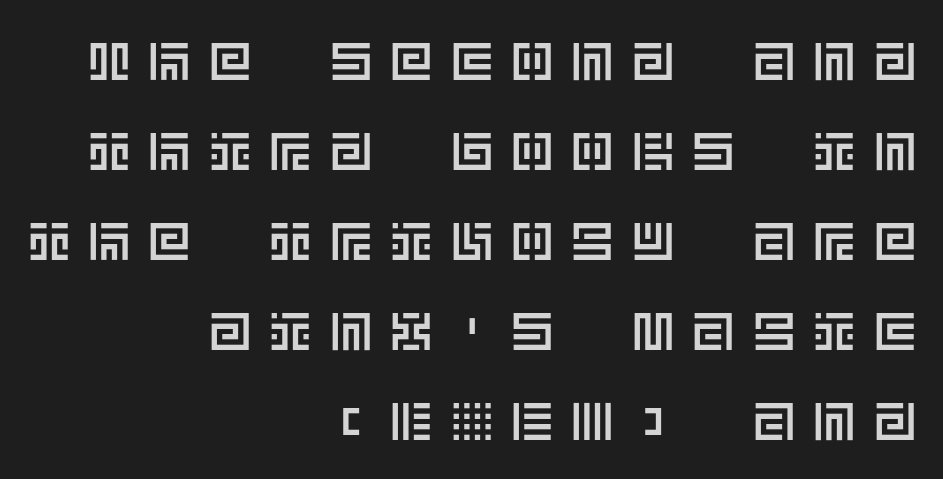
The image shows 53 px text type, upright; set right-aligned, normal line spacing (1.7x), unusually wide letter spacing (+0.34 em), not underlined; a large x-height.
